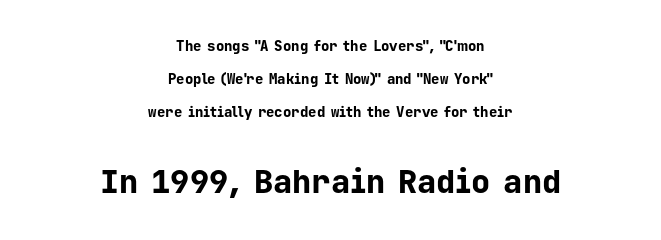
The image shows 32 px bold sans-serif type, upright, monospaced; set centered, loose line spacing (2.35x), normal letter spacing, not underlined; the second (bottom) block is 2.29x larger; low stroke contrast and a medium x-height.
